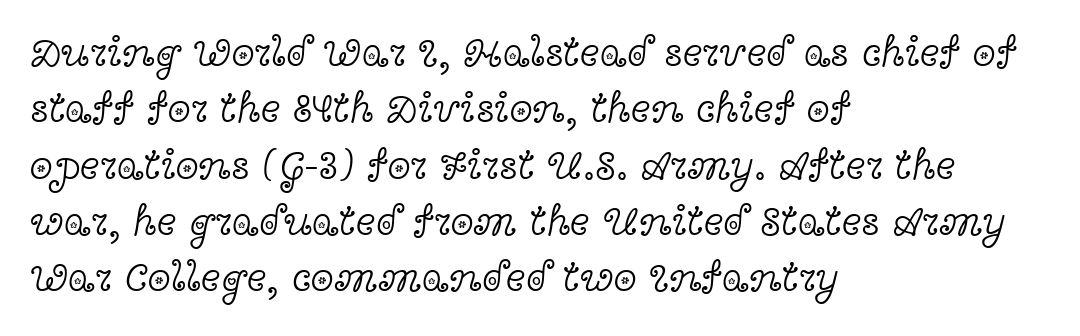
The passage is arranged the way most books set body copy — flush left. This rendering employs a face with finishing strokes, i.e., a serif. The tracking reads as untouched default to a designer's eye. Note the varied advance widths — an 'i' is clearly narrower than an 'm'.
